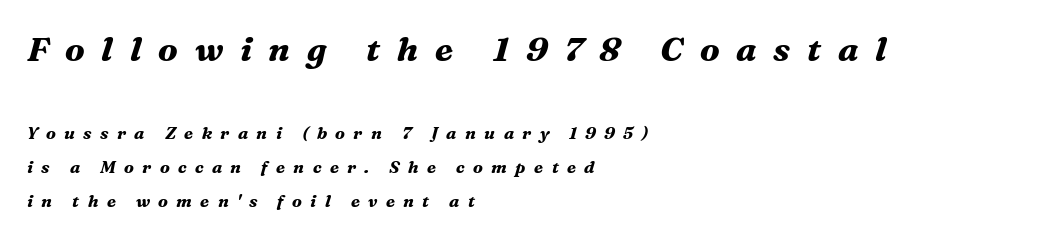
The image shows 34 px bold serif type, italic (leaning right); set left-aligned, loose line spacing (2.0x), unusually wide letter spacing (+0.49 em), not underlined; the first (top) block is 2.0x larger; medium stroke contrast and a medium x-height.
